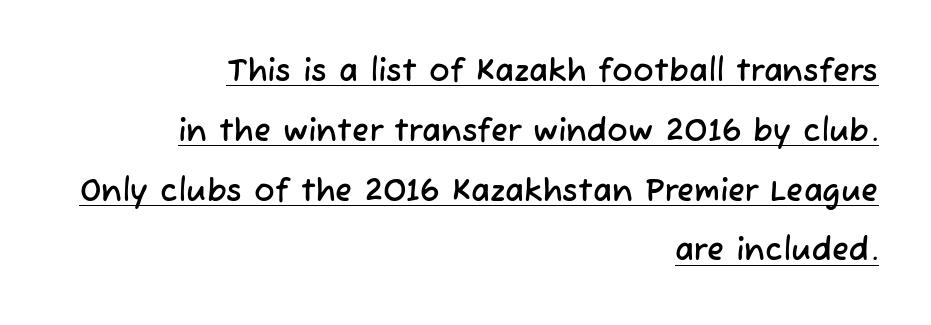
{"serif": "no", "width": "normal", "stroke_contrast": "low", "x_height": "medium", "monospaced": "no", "underline": "yes", "align": "right", "line_spacing": "loose", "line_spacing_ratio": 1.93, "letter_spacing": "normal", "letter_spacing_em": 0.0, "glyph_px": 31}
